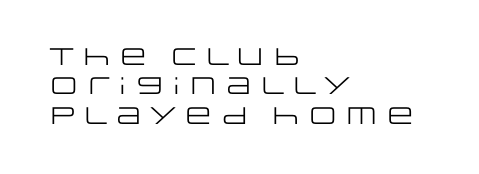
Q: Is the text bold? A: No.
Q: Is the text italic (slanted)? A: No, it is upright.
Q: Is the text underlined? A: No.
Q: How is the paragraph aligned? A: Left-aligned.
Q: Is the spacing between letters normal or unusually wide? A: Normal.
